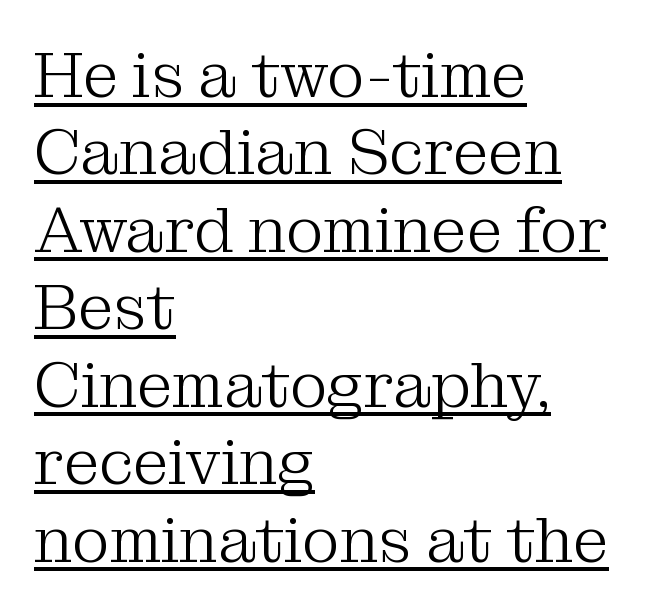
Q: Is the text bold? A: No.
Q: Is the text italic (slanted)? A: No, it is upright.
Q: Is the typeface a serif or a sans-serif typeface? A: Serif.
Q: Is the text underlined? A: Yes.
Q: How is the paragraph aligned? A: Left-aligned.
Q: Is the spacing between letters normal or unusually wide? A: Normal.
Q: Width (condensed, normal, or wide)? A: Normal.
Q: Stroke contrast? A: Medium.
Q: x-height? A: Medium.
Q: Monospaced? A: No.
